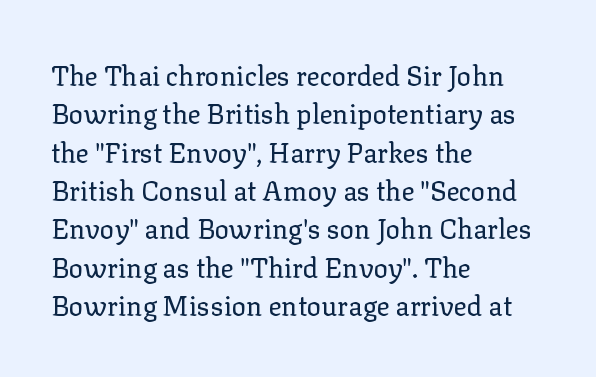
{"italic": "no", "bold": "no", "underline": "no", "align": "left", "line_spacing": "normal", "line_spacing_ratio": 1.42, "letter_spacing": "normal", "letter_spacing_em": 0.0, "glyph_px": 27}
